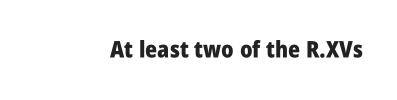
The image shows 23 px bold type, upright; set normal letter spacing, not underlined.
